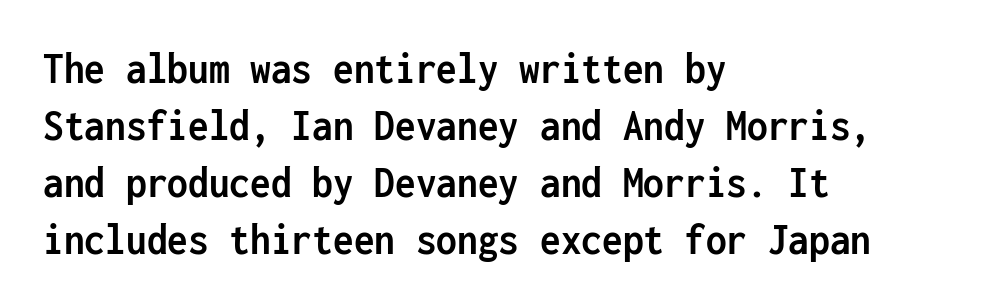
Underline: absent. Students, this is bold: see how much ink each stroke carries. Each letter, wide or thin by design, is forced into the same width here. Compared with typical body copy, the letter spacing here is the same. Reading down the block, your eye returns to a fixed left position each line. This is roman type, the default non-slanted kind.
